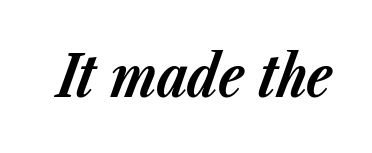
Q: Is the text bold? A: Yes.
Q: Is the text italic (slanted)? A: Yes, it leans right by about 23 degrees.
Q: Is the text underlined? A: No.
Q: Is the spacing between letters normal or unusually wide? A: Normal.
Q: Width (condensed, normal, or wide)? A: Normal.
Q: Stroke contrast? A: Low.
Q: x-height? A: Medium.
Q: Monospaced? A: No.
